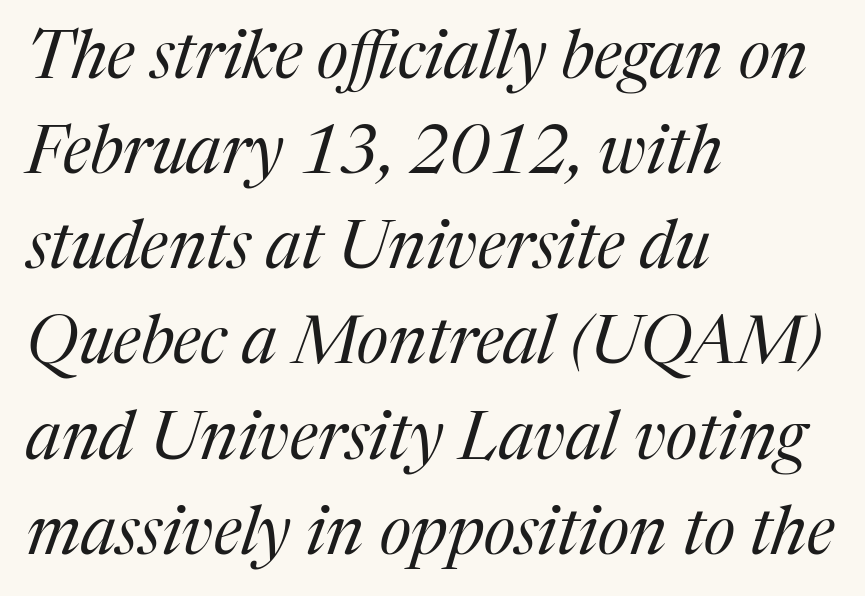
Q: Is the text bold? A: No.
Q: Is the text italic (slanted)? A: Yes, it leans right by about 17 degrees.
Q: Is the typeface a serif or a sans-serif typeface? A: Serif.
Q: Is the text underlined? A: No.
Q: How is the paragraph aligned? A: Left-aligned.
Q: Is the spacing between letters normal or unusually wide? A: Normal.
Q: Is the spacing between lines tight, normal or loose? A: Normal.
Q: Width (condensed, normal, or wide)? A: Normal.
Q: Stroke contrast? A: Medium.
Q: x-height? A: Medium.
Q: Monospaced? A: No.
